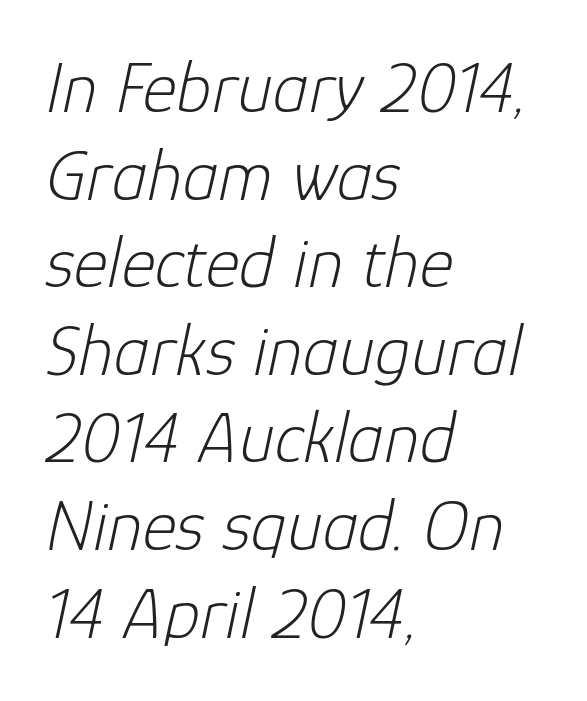
Stem width sits at or under what a default text font uses. The rendering keeps characters at their native spacing. The whole block is typeset with a tilt. The compositor pushed each line to the left boundary.
